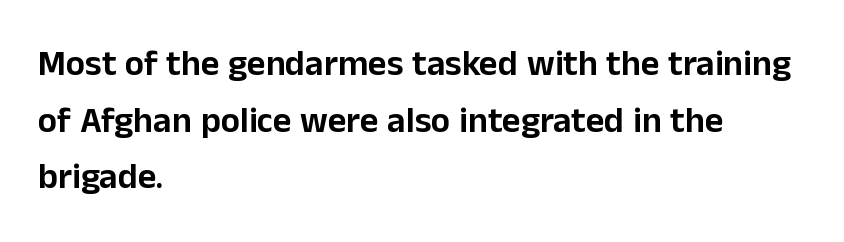
{"serif": "no", "italic": "no", "width": "normal", "stroke_contrast": "low", "x_height": "medium", "monospaced": "no", "underline": "no", "align": "left", "line_spacing": "normal", "line_spacing_ratio": 1.57, "letter_spacing": "normal", "letter_spacing_em": 0.0, "glyph_px": 36}
